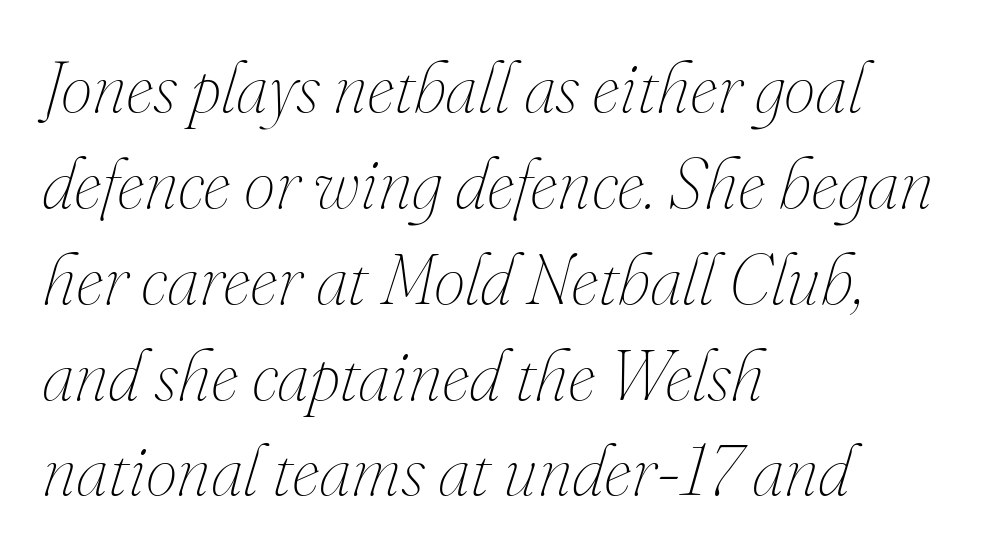
The image shows 71 px thin type, italic (leaning right); set left-aligned, normal line spacing (1.35x), normal letter spacing, not underlined; medium stroke contrast and a small x-height.
